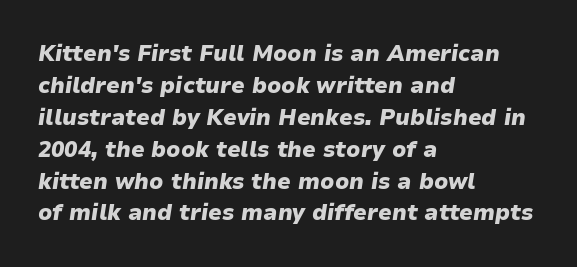
{"italic": "yes", "lean": "right", "slant_degrees": 9, "bold": "yes", "underline": "no", "align": "left", "line_spacing": "normal", "line_spacing_ratio": 1.45, "letter_spacing": "normal", "letter_spacing_em": 0.0, "glyph_px": 22}
